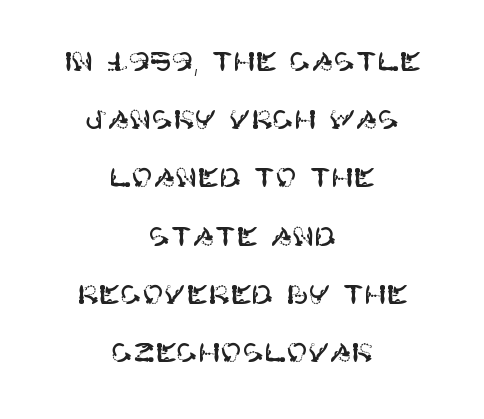
Q: Is the text italic (slanted)? A: No, it is upright.
Q: Is the text underlined? A: No.
Q: How is the paragraph aligned? A: Centered.
Q: Is the spacing between letters normal or unusually wide? A: Normal.
Q: Is the spacing between lines tight, normal or loose? A: Loose.
